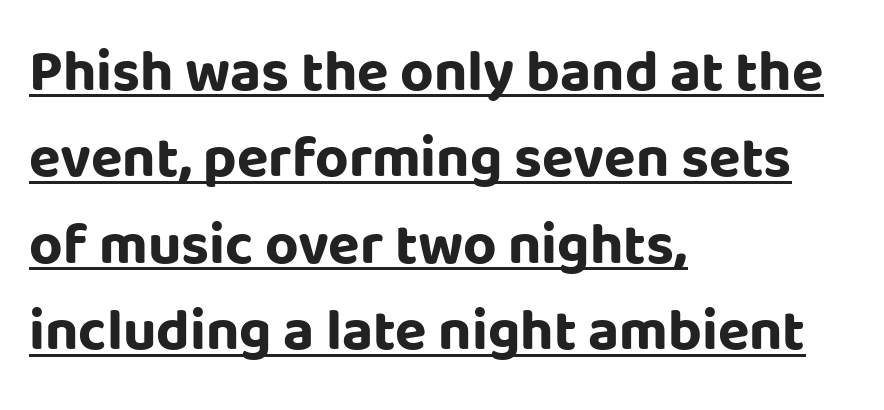
Q: Is the text bold? A: Yes.
Q: Is the text italic (slanted)? A: No, it is upright.
Q: Is the typeface a serif or a sans-serif typeface? A: Sans-serif.
Q: Is the text underlined? A: Yes.
Q: How is the paragraph aligned? A: Left-aligned.
Q: Is the spacing between letters normal or unusually wide? A: Normal.
Q: Is the spacing between lines tight, normal or loose? A: Normal.
Q: Width (condensed, normal, or wide)? A: Normal.
Q: Stroke contrast? A: Low.
Q: x-height? A: Large.
Q: Monospaced? A: No.
